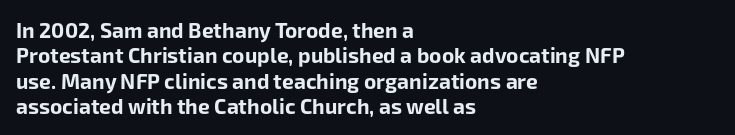
Q: Is the text bold? A: Yes.
Q: Is the text italic (slanted)? A: No, it is upright.
Q: Is the text underlined? A: No.
Q: How is the paragraph aligned? A: Left-aligned.
Q: Is the spacing between letters normal or unusually wide? A: Normal.
